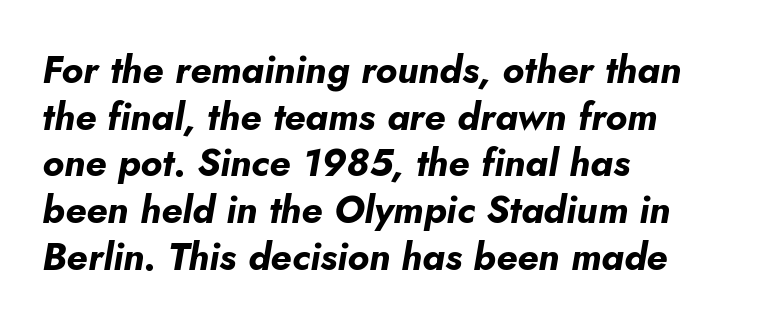
The rendering keeps characters at their native spacing. A clean baseline with only descenders dipping below it. The passage shown leans; its letterforms are oblique. Look at the stroke-to-counter ratio: heavy, a bold.
